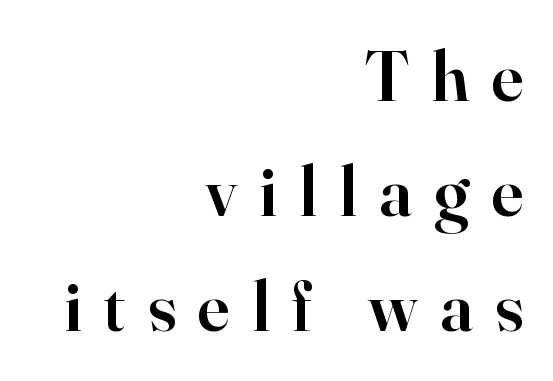
Q: Is the text bold? A: Semi-bold.
Q: Is the text italic (slanted)? A: No, it is upright.
Q: Is the typeface a serif or a sans-serif typeface? A: Serif.
Q: Is the text underlined? A: No.
Q: How is the paragraph aligned? A: Right-aligned.
Q: Is the spacing between letters normal or unusually wide? A: Unusually wide.
Q: Is the spacing between lines tight, normal or loose? A: Normal.
Q: Width (condensed, normal, or wide)? A: Normal.
Q: Stroke contrast? A: High.
Q: x-height? A: Small.
Q: Monospaced? A: No.
